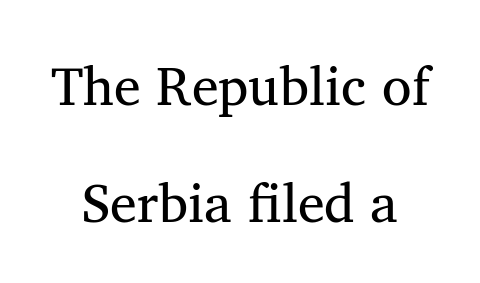
The characters are drawn with everyday or finer stroke widths. The designer dialed line spacing up above the default. Check where the strokes stop: tiny serifs finish them off. The letterforms sit shoulder to shoulder at normal distance.
